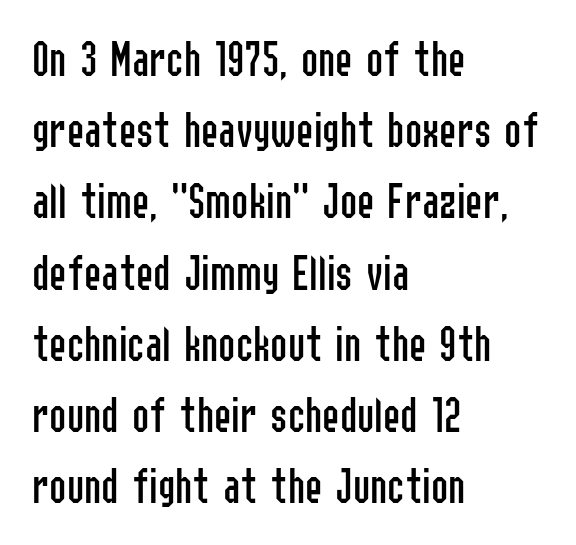
Q: Is the text bold? A: No.
Q: Is the text italic (slanted)? A: No, it is upright.
Q: Is the typeface a serif or a sans-serif typeface? A: Sans-serif.
Q: Is the text underlined? A: No.
Q: How is the paragraph aligned? A: Left-aligned.
Q: Is the spacing between letters normal or unusually wide? A: Normal.
Q: Is the spacing between lines tight, normal or loose? A: Normal.
Q: Width (condensed, normal, or wide)? A: Condensed.
Q: Stroke contrast? A: Low.
Q: x-height? A: Medium.
Q: Monospaced? A: No.
